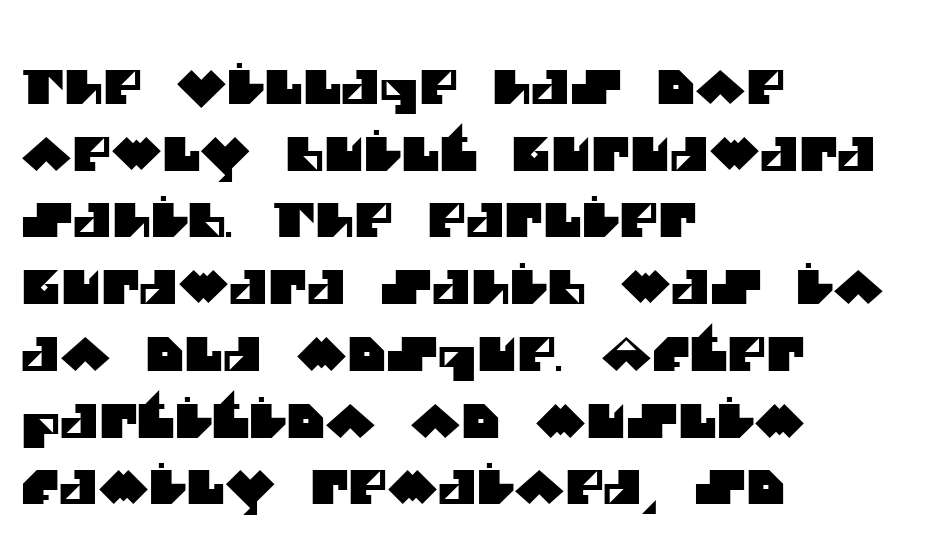
Vertically, the passage feels balanced, rows spaced as you'd expect. The text was rendered using a sans face with plain stroke endings. Line beginnings align vertically; line endings do not. Proportional: the letters do not fall into vertical columns. The string is rendered with underlining switched off.
